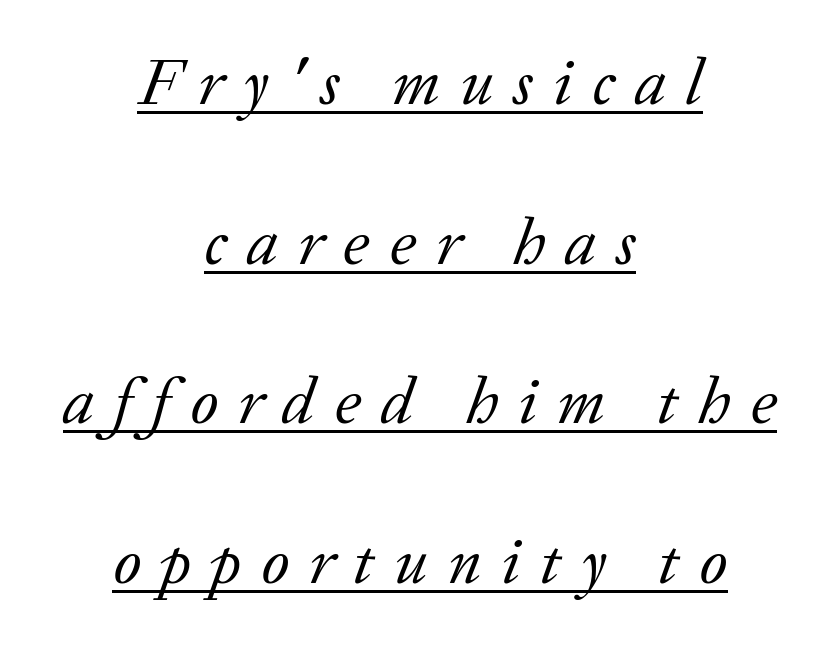
Loosely led — the rows are spread out. Somebody hit Ctrl+U on this one — the words are underlined. The glyphs in this specimen are seriffed. Note the varied advance widths — an 'i' is clearly narrower than an 'm'. Does the lettering tilt? It does — this is italic. The letters are spread apart with noticeably loose tracking.
